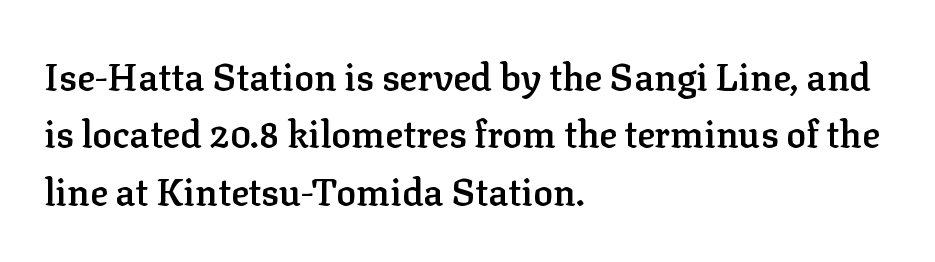
Q: Is the text bold? A: Semi-bold.
Q: Is the text italic (slanted)? A: No, it is upright.
Q: Is the typeface a serif or a sans-serif typeface? A: Serif.
Q: Is the text underlined? A: No.
Q: How is the paragraph aligned? A: Left-aligned.
Q: Is the spacing between letters normal or unusually wide? A: Normal.
Q: Is the spacing between lines tight, normal or loose? A: Normal.
Q: Width (condensed, normal, or wide)? A: Normal.
Q: Stroke contrast? A: Low.
Q: x-height? A: Medium.
Q: Monospaced? A: No.
